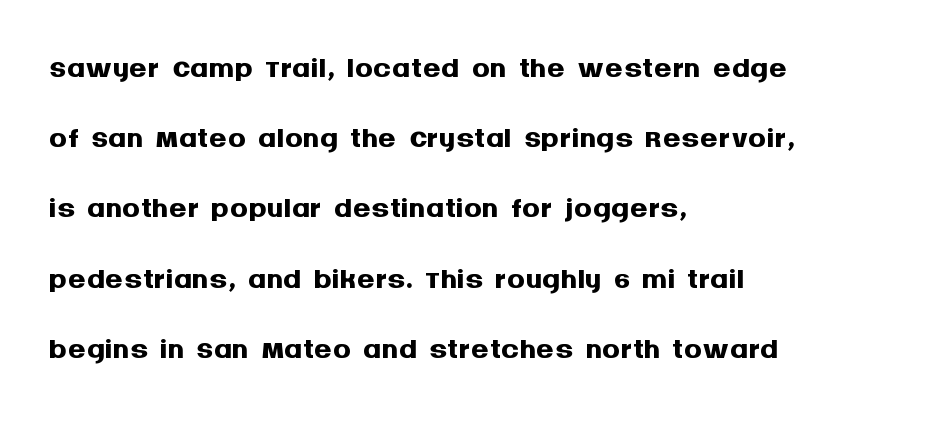
Italic: no, the glyphs are upright roman. Line beginnings align vertically; line endings do not. Nothing unusual about the tracking: characters are spaced as the font intends. Baseline-to-baseline distance is the conventional proportion of letter height.
